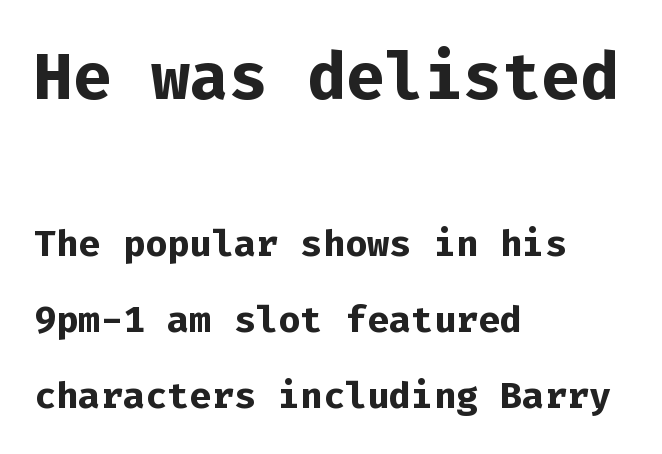
{"serif": "no", "italic": "no", "bold": "yes", "weight": "bold", "width": "normal", "stroke_contrast": "low", "x_height": "medium", "monospaced": "yes", "underline": "no", "align": "left", "line_spacing": "loose", "line_spacing_ratio": 2.05, "letter_spacing": "normal", "letter_spacing_em": 0.0, "larger_block": "first", "size_ratio": 1.76, "glyph_px": 65}
